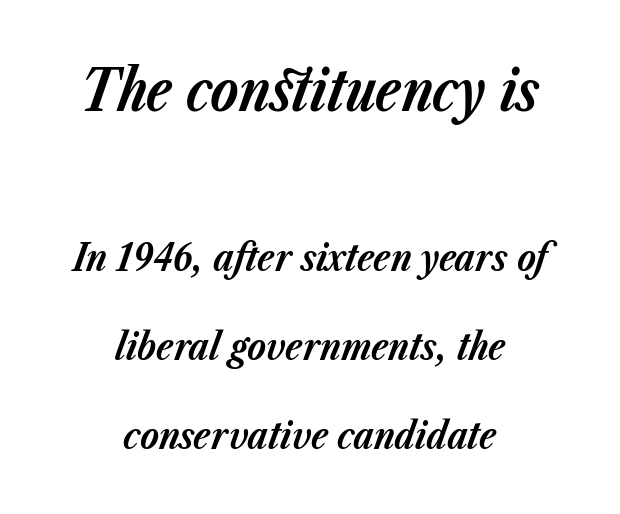
The rendering uses natural spacing where letterforms have individual widths. The strip under each line holds only bare page. The letterforms sit shoulder to shoulder at normal distance. Every character sits at an angle, as italics do. Casual observation: everything's sitting right in the middle.
